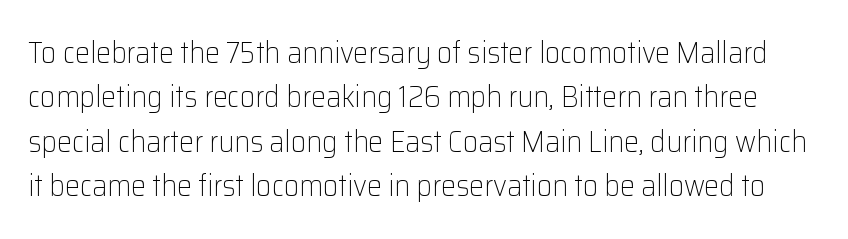
Nobody touched the tracking dial on this one. Classification — sans serif. Nobody drew a line under any word here. A typesetter would call this proportional, since set widths differ per character. Is there much room between lines? A standard amount, neither cramped nor airy.
